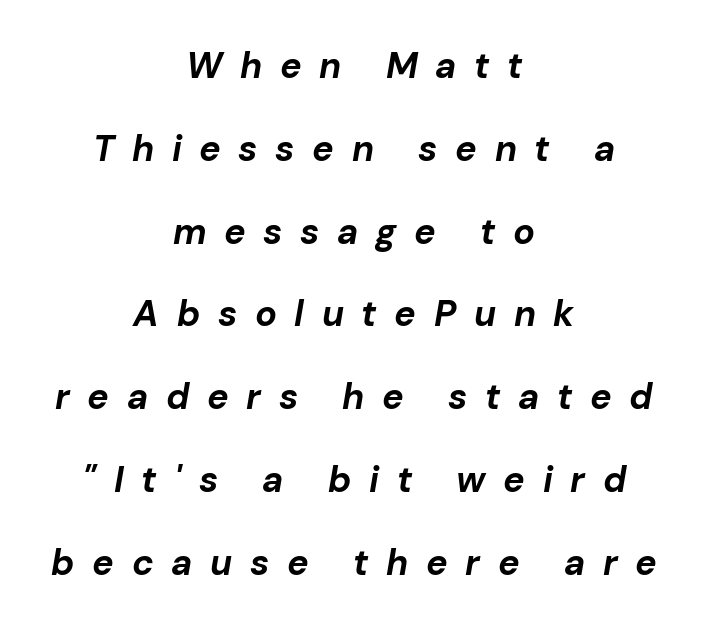
{"italic": "yes", "lean": "right", "slant_degrees": 10, "bold": "yes", "weight": "bold", "width": "normal", "stroke_contrast": "low", "x_height": "medium", "monospaced": "no", "underline": "no", "align": "center", "line_spacing": "loose", "line_spacing_ratio": 2.3, "letter_spacing": "wide", "letter_spacing_em": 0.49, "glyph_px": 36}
